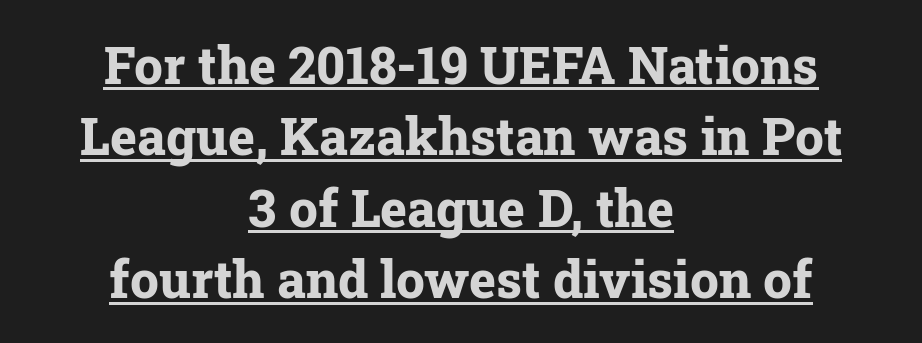
A student would call this center alignment; a typographer would say set centered. The designer went with a serif here, giving each stem small feet. The specimen reads as upright at a glance. Every letter is thick-stroked: bold, no question. Note the varied advance widths — an 'i' is clearly narrower than an 'm'.
